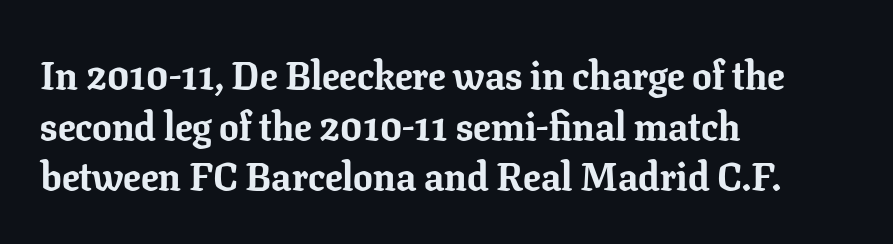
Q: Is the text bold? A: Yes.
Q: Is the text italic (slanted)? A: No, it is upright.
Q: Is the typeface a serif or a sans-serif typeface? A: Serif.
Q: Is the text underlined? A: No.
Q: How is the paragraph aligned? A: Left-aligned.
Q: Is the spacing between letters normal or unusually wide? A: Normal.
Q: Is the spacing between lines tight, normal or loose? A: Normal.
Q: Width (condensed, normal, or wide)? A: Normal.
Q: Stroke contrast? A: Low.
Q: x-height? A: Medium.
Q: Monospaced? A: No.
